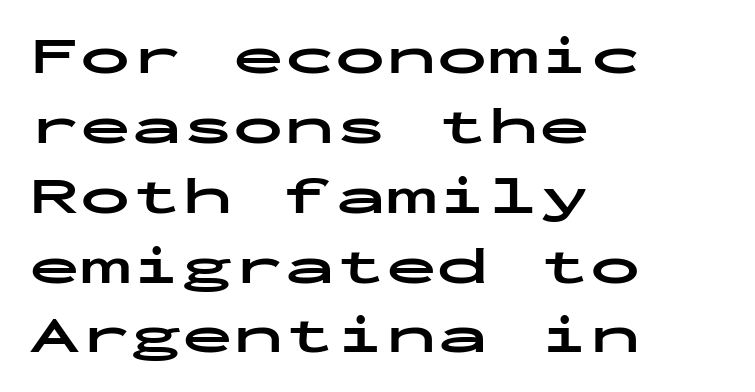
{"serif": "no", "italic": "no", "bold": "yes", "weight": "bold", "width": "wide", "stroke_contrast": "low", "x_height": "medium", "monospaced": "yes", "underline": "no", "align": "left", "line_spacing": "normal", "line_spacing_ratio": 1.37, "letter_spacing": "normal", "letter_spacing_em": 0.0, "glyph_px": 51}
